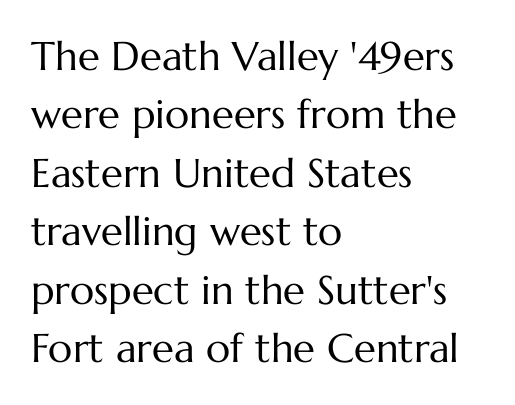
Q: Is the text bold? A: No.
Q: Is the text italic (slanted)? A: No, it is upright.
Q: Is the text underlined? A: No.
Q: How is the paragraph aligned? A: Left-aligned.
Q: Is the spacing between letters normal or unusually wide? A: Normal.
Q: Is the spacing between lines tight, normal or loose? A: Normal.
Q: Width (condensed, normal, or wide)? A: Normal.
Q: Stroke contrast? A: Medium.
Q: x-height? A: Medium.
Q: Monospaced? A: No.
